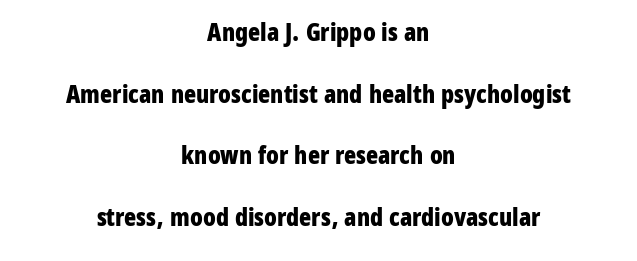
{"italic": "no", "bold": "yes", "underline": "no", "align": "center", "line_spacing": "loose", "line_spacing_ratio": 2.47, "letter_spacing": "normal", "letter_spacing_em": 0.0, "glyph_px": 25}
